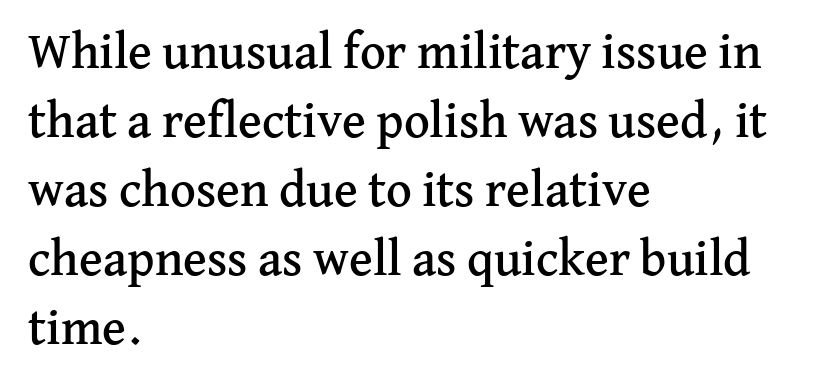
You could call the tracking neutral — neither tight nor loose. Decoration check: the copy has no underline. Horizontal bands of white between lines are of average thickness. Reading down the block, your eye returns to a fixed left position each line. Spacing verdict: proportional, widths tailored to each character. The designer went with a serif here, giving each stem small feet.
